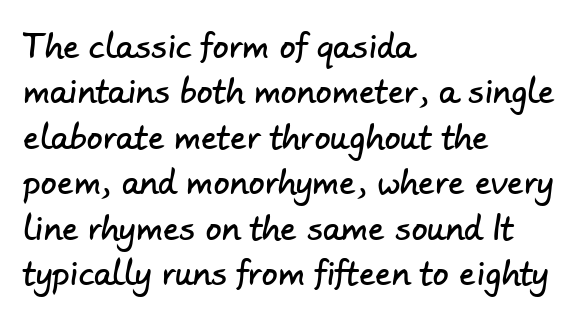
The strip under each line holds only bare page. A student would call this left alignment; a typographer would say flush left, rag right. Successive baselines arrive at the customary interval. Varying glyph widths throughout — classic text-font behaviour.
